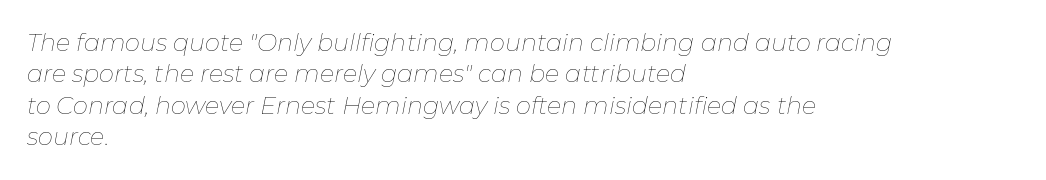
{"italic": "yes", "lean": "right", "slant_degrees": 11, "bold": "no", "underline": "no", "align": "left", "line_spacing": "normal", "line_spacing_ratio": 1.31, "letter_spacing": "normal", "letter_spacing_em": 0.0, "glyph_px": 24}
